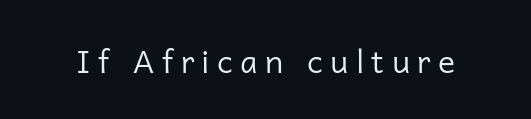
Q: Is the text bold? A: No.
Q: Is the text italic (slanted)? A: No, it is upright.
Q: Is the typeface a serif or a sans-serif typeface? A: Sans-serif.
Q: Is the text underlined? A: No.
Q: Is the spacing between letters normal or unusually wide? A: Unusually wide.
Q: Width (condensed, normal, or wide)? A: Normal.
Q: Stroke contrast? A: Low.
Q: x-height? A: Medium.
Q: Monospaced? A: No.
